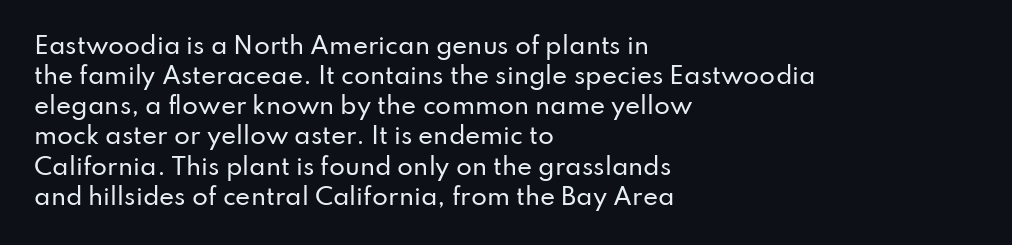
Q: Is the text italic (slanted)? A: No, it is upright.
Q: Is the text underlined? A: No.
Q: How is the paragraph aligned? A: Left-aligned.
Q: Is the spacing between letters normal or unusually wide? A: Normal.
Q: Is the spacing between lines tight, normal or loose? A: Normal.
